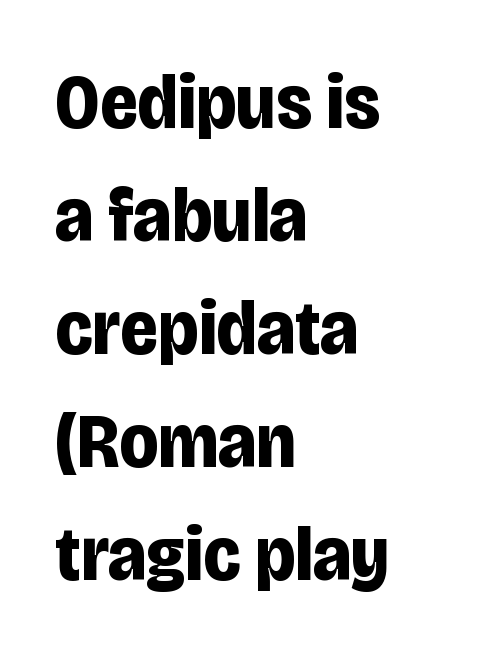
Here the designer chose a conventional face with non-uniform glyph widths. Ordinary non-slanted type is in use. Rows of type keep a routine distance in the vertical direction. As a designer I'd log this as weight 700, bold. Standard letterfit; no display-style spreading of the glyphs. Lines of text with bare space underneath.
